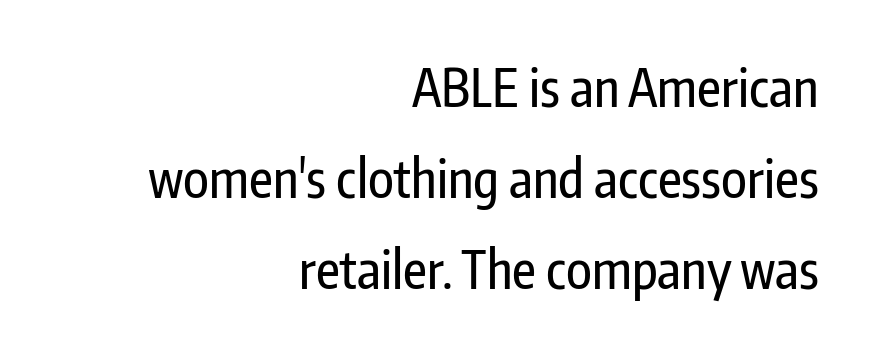
{"serif": "no", "italic": "no", "width": "condensed", "stroke_contrast": "low", "x_height": "medium", "monospaced": "no", "underline": "no", "align": "right", "line_spacing_ratio": 1.75, "letter_spacing": "normal", "letter_spacing_em": 0.0, "glyph_px": 52}
